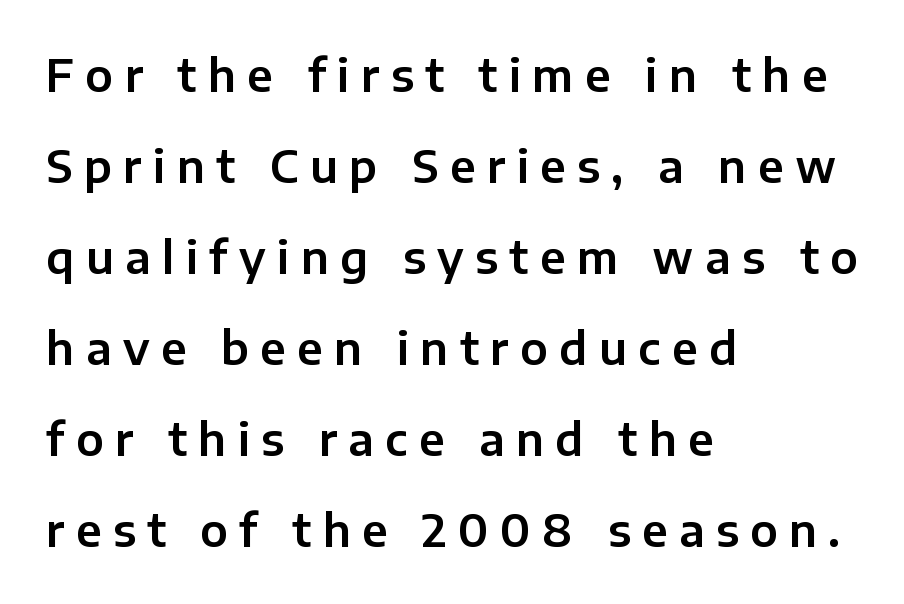
Q: Is the text italic (slanted)? A: No, it is upright.
Q: Is the typeface a serif or a sans-serif typeface? A: Sans-serif.
Q: Is the text underlined? A: No.
Q: How is the paragraph aligned? A: Left-aligned.
Q: Is the spacing between letters normal or unusually wide? A: Unusually wide.
Q: Is the spacing between lines tight, normal or loose? A: Loose.
Q: Width (condensed, normal, or wide)? A: Normal.
Q: Stroke contrast? A: Low.
Q: x-height? A: Medium.
Q: Monospaced? A: No.
